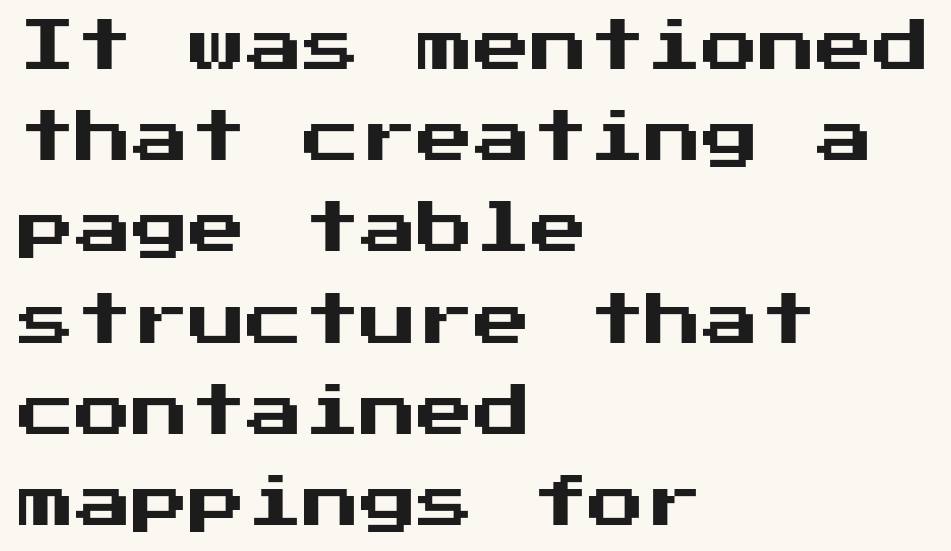
The image shows 57 px sans-serif type, upright; set left-aligned, normal line spacing (1.6x), normal letter spacing, not underlined; medium stroke contrast and a medium x-height.
